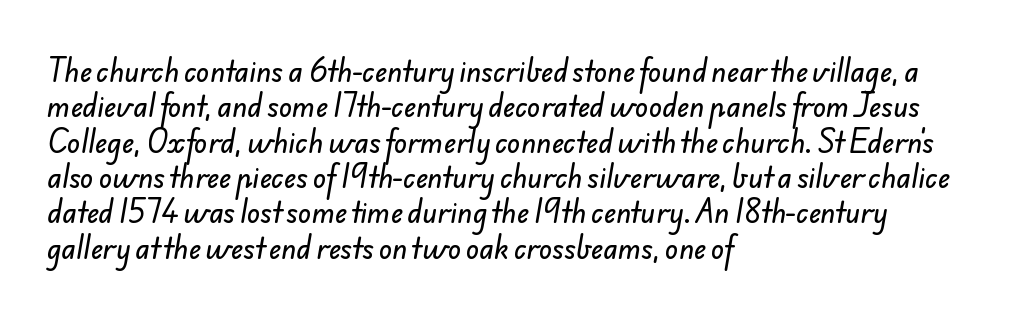
The image shows 27 px text type; set left-aligned, normal line spacing (1.31x), normal letter spacing, not underlined.
